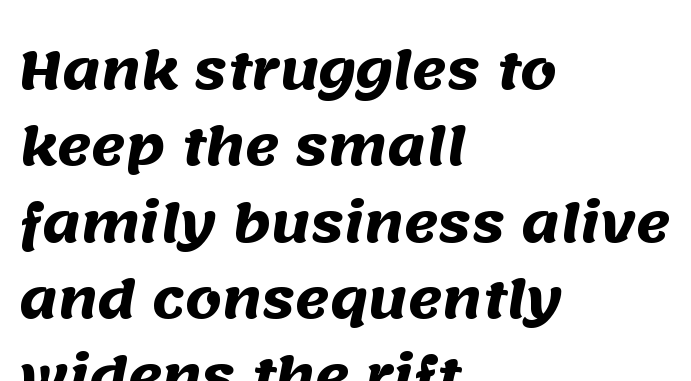
{"serif": "no", "bold": "yes", "weight": "heavy", "width": "normal", "stroke_contrast": "medium", "x_height": "large", "monospaced": "no", "underline": "no", "align": "left", "line_spacing": "normal", "line_spacing_ratio": 1.47, "letter_spacing": "normal", "letter_spacing_em": 0.0, "glyph_px": 52}
